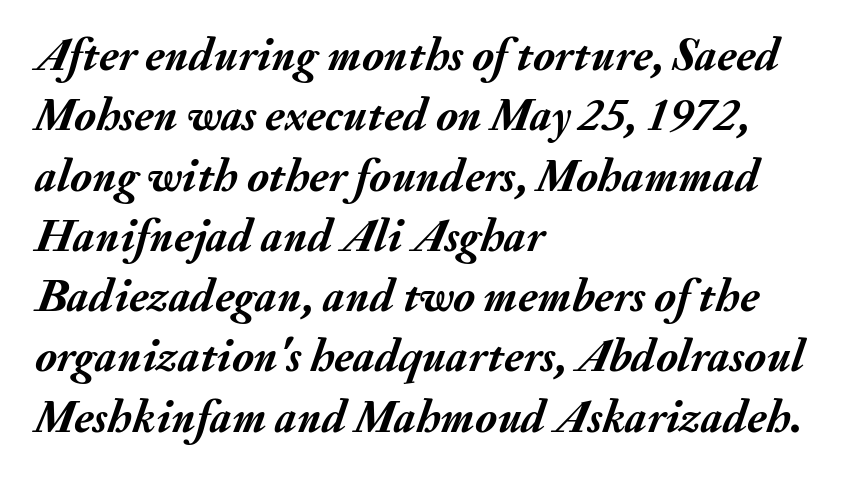
Here the designer chose a conventional face with non-uniform glyph widths. The lines in this sample share a left origin and differ only in where they stop. Glyph-to-glyph distance matches everyday printed text. A clean baseline with only descenders dipping below it.
